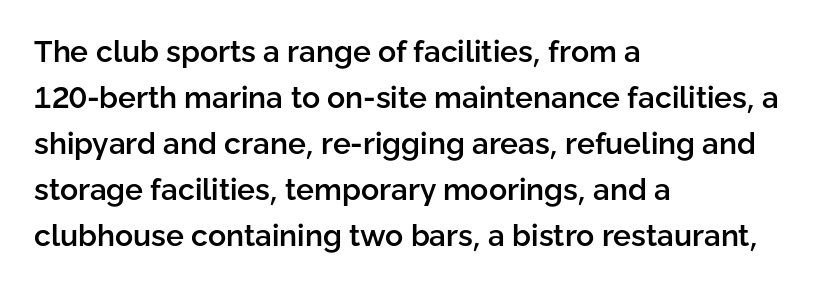
{"serif": "no", "italic": "no", "bold": "semi", "weight": "semibold", "width": "normal", "stroke_contrast": "low", "x_height": "medium", "monospaced": "no", "underline": "no", "align": "left", "line_spacing": "normal", "line_spacing_ratio": 1.53, "letter_spacing": "normal", "letter_spacing_em": 0.0, "glyph_px": 30}
